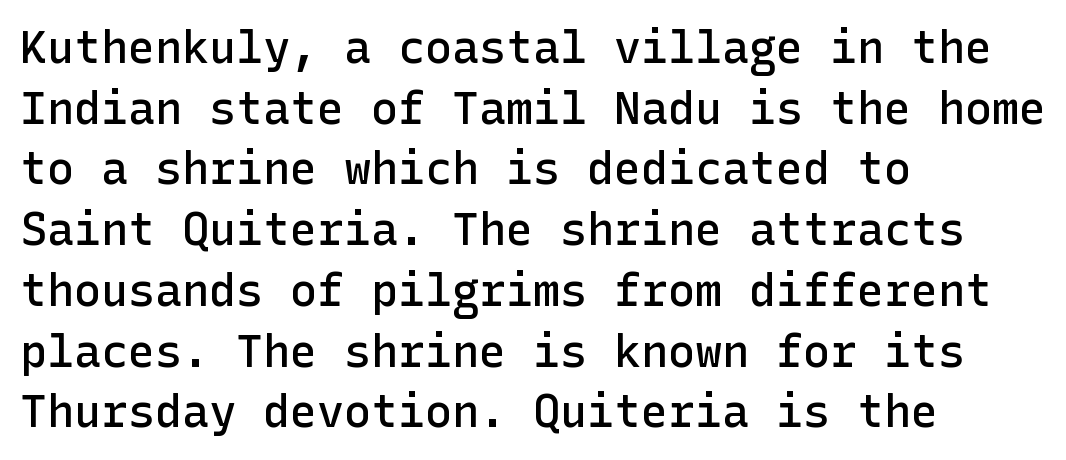
{"serif": "no", "italic": "no", "bold": "semi", "weight": "semibold", "width": "normal", "stroke_contrast": "low", "x_height": "medium", "underline": "no", "align": "left", "line_spacing": "normal", "line_spacing_ratio": 1.35, "letter_spacing": "normal", "letter_spacing_em": 0.0, "glyph_px": 45}
